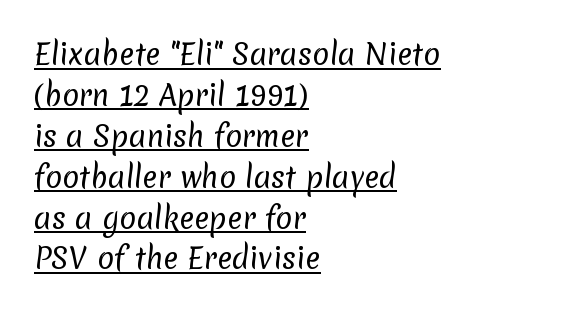
The image shows 28 px regular-weight sans-serif type; set left-aligned, normal line spacing (1.46x), normal letter spacing, underlined; low stroke contrast and a medium x-height.
